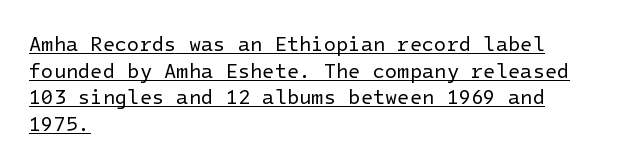
The image shows 20 px text type, upright; set left-aligned, normal line spacing (1.33x), normal letter spacing, underlined.
